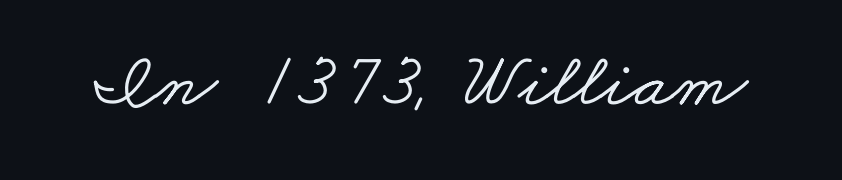
The image shows 77 px wide serif type; set normal letter spacing, not underlined; low stroke contrast and a small x-height.
